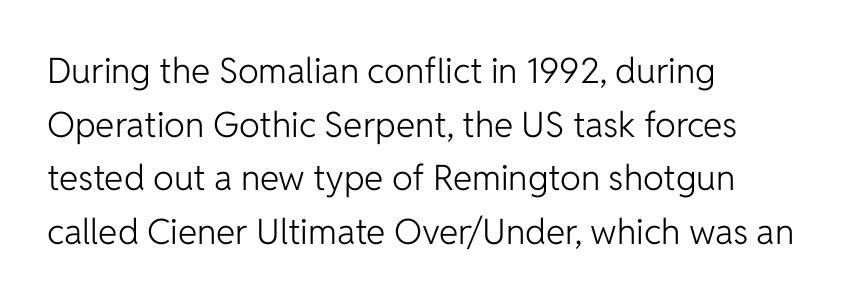
Note the varied advance widths — an 'i' is clearly narrower than an 'm'. This is sans-serif lettering, the kind often seen on screens and signage. A typesetter would call this zero additional tracking. Every row of glyphs begins at an identical x-position on the left. Anything drawn beneath the words? Only blank space. The font is comparable to plain body text, perhaps lighter.
